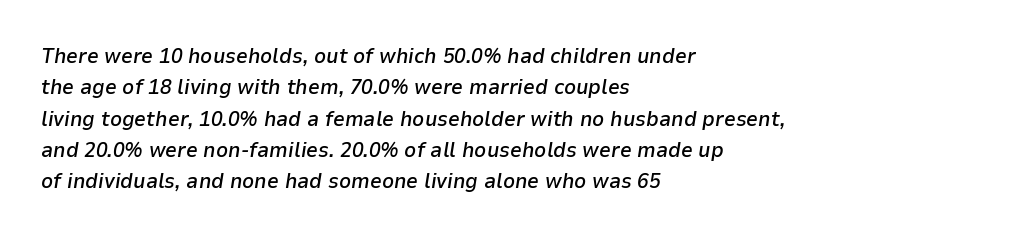
The image shows 21 px text type, italic (leaning right); set left-aligned, normal line spacing (1.49x), normal letter spacing, not underlined.
